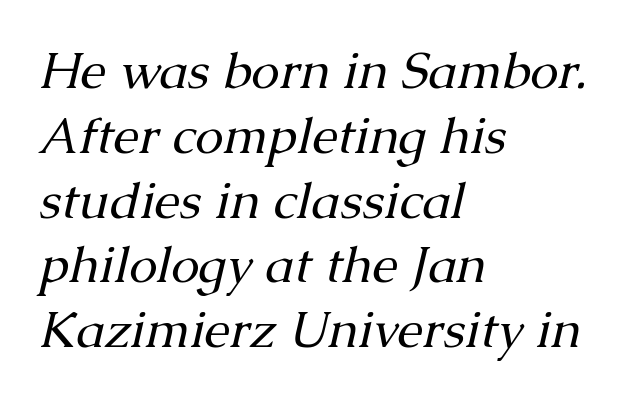
The rendering uses natural spacing where letterforms have individual widths. Students, observe: this is what conventionally led text looks like. A clean baseline with only descenders dipping below it. Spacing between characters is what you'd get straight out of the box. When letters slant like this, we call the style italic.
